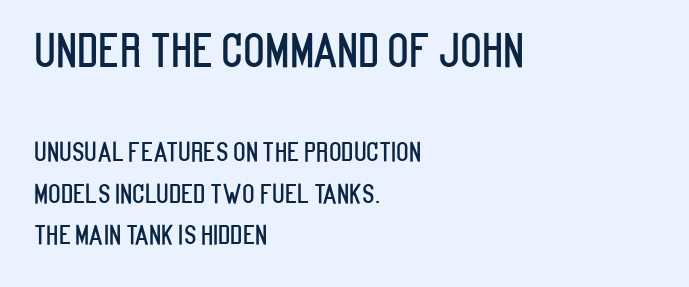
Q: Is the text italic (slanted)? A: No, it is upright.
Q: Is the typeface a serif or a sans-serif typeface? A: Sans-serif.
Q: Is the text underlined? A: No.
Q: How is the paragraph aligned? A: Left-aligned.
Q: Is the spacing between letters normal or unusually wide? A: Normal.
Q: Is the spacing between lines tight, normal or loose? A: Normal.
Q: Which block of text is set in a larger size, the first (top) or the second (bottom)? A: The first (top) one.
Q: Width (condensed, normal, or wide)? A: Condensed.
Q: Stroke contrast? A: Low.
Q: x-height? A: Large.
Q: Monospaced? A: No.
